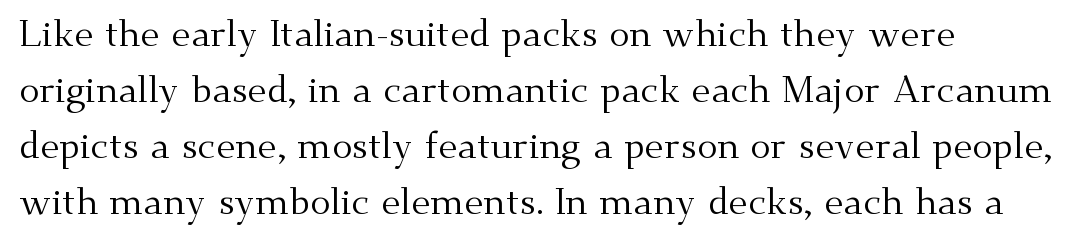
The type is set solid horizontally, with unmodified tracking. Think of a printed novel: that variable character pitch is what you see here. A quiet, ordinary-to-light weight characterises the typeface. The rag falls on the right side of this text block. The string is rendered with underlining switched off.
